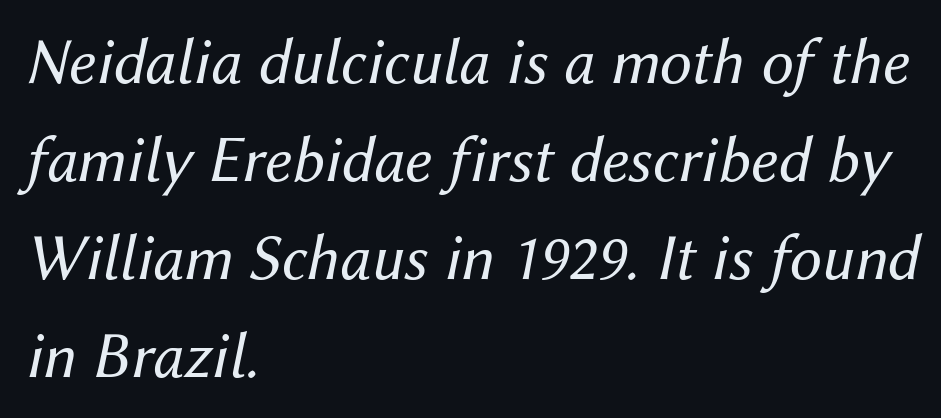
Q: Is the text bold? A: No.
Q: Is the text italic (slanted)? A: Yes, it leans right by about 12 degrees.
Q: Is the text underlined? A: No.
Q: How is the paragraph aligned? A: Left-aligned.
Q: Is the spacing between letters normal or unusually wide? A: Normal.
Q: Is the spacing between lines tight, normal or loose? A: Normal.
Q: Width (condensed, normal, or wide)? A: Normal.
Q: Stroke contrast? A: Medium.
Q: x-height? A: Medium.
Q: Monospaced? A: No.
